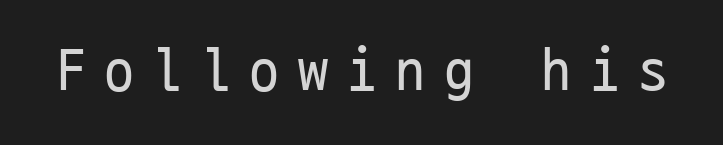
Q: Is the text bold? A: No.
Q: Is the text italic (slanted)? A: No, it is upright.
Q: Is the typeface a serif or a sans-serif typeface? A: Sans-serif.
Q: Is the text underlined? A: No.
Q: Is the spacing between letters normal or unusually wide? A: Unusually wide.
Q: Width (condensed, normal, or wide)? A: Condensed.
Q: Stroke contrast? A: Low.
Q: x-height? A: Medium.
Q: Monospaced? A: Yes.
